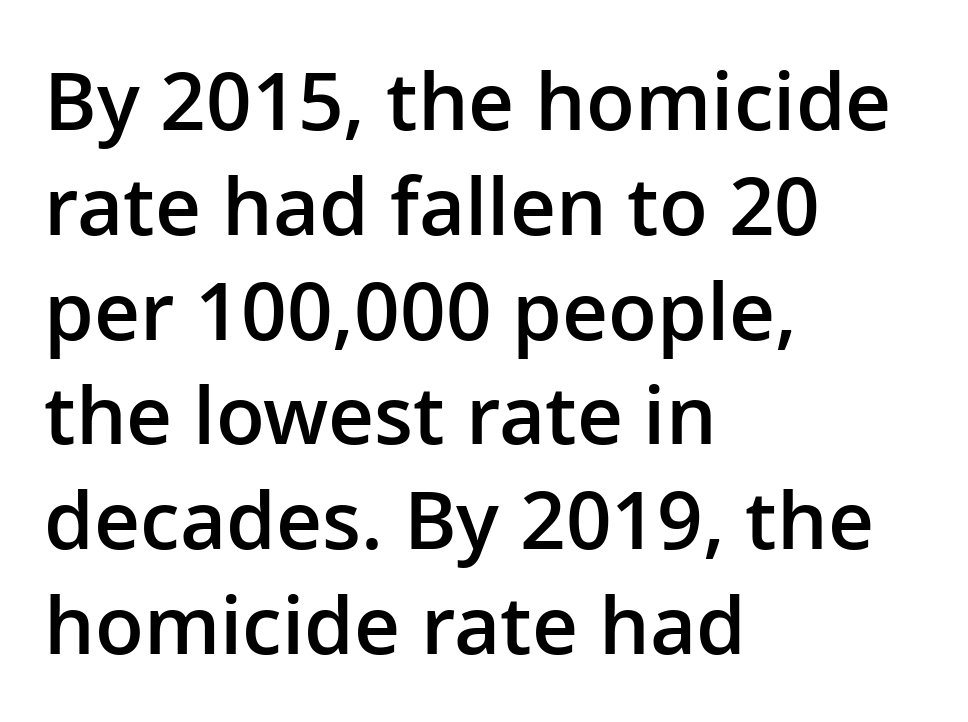
Q: Is the text bold? A: Semi-bold.
Q: Is the text italic (slanted)? A: No, it is upright.
Q: Is the typeface a serif or a sans-serif typeface? A: Sans-serif.
Q: Is the text underlined? A: No.
Q: How is the paragraph aligned? A: Left-aligned.
Q: Is the spacing between letters normal or unusually wide? A: Normal.
Q: Is the spacing between lines tight, normal or loose? A: Normal.
Q: Width (condensed, normal, or wide)? A: Normal.
Q: Stroke contrast? A: Low.
Q: x-height? A: Medium.
Q: Monospaced? A: No.
